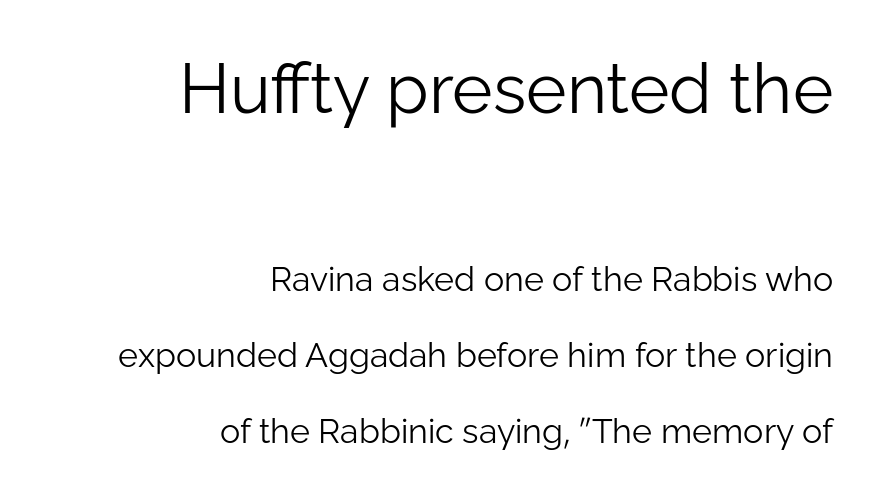
Q: Is the text bold? A: No.
Q: Is the text italic (slanted)? A: No, it is upright.
Q: Is the typeface a serif or a sans-serif typeface? A: Sans-serif.
Q: Is the text underlined? A: No.
Q: How is the paragraph aligned? A: Right-aligned.
Q: Is the spacing between letters normal or unusually wide? A: Normal.
Q: Is the spacing between lines tight, normal or loose? A: Loose.
Q: Which block of text is set in a larger size, the first (top) or the second (bottom)? A: The first (top) one.
Q: Width (condensed, normal, or wide)? A: Normal.
Q: Stroke contrast? A: Low.
Q: x-height? A: Medium.
Q: Monospaced? A: No.
